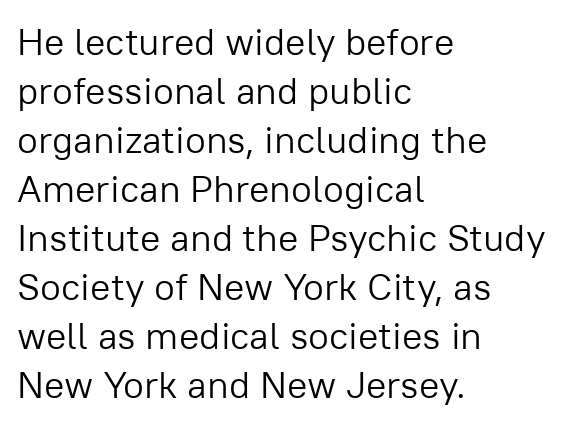
The image shows 38 px light sans-serif type, upright; set left-aligned, normal line spacing (1.29x), normal letter spacing, not underlined; low stroke contrast and a medium x-height.
